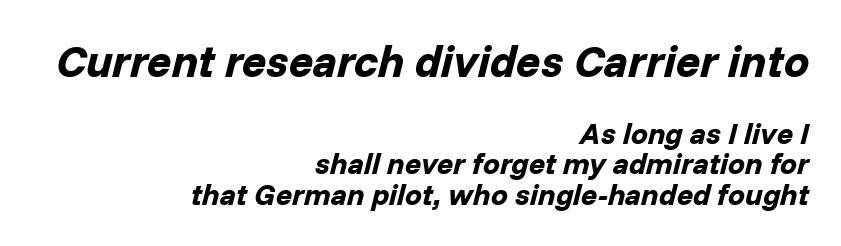
The image shows 45 px bold type, italic (leaning right); set right-aligned, tight line spacing (1.02x), normal letter spacing, not underlined; the first (top) block is 1.5x larger; low stroke contrast and a medium x-height.
